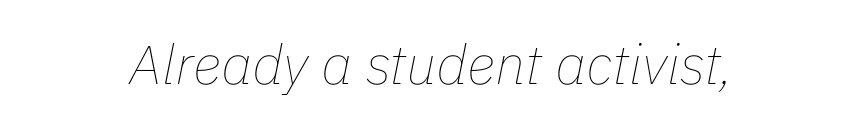
Q: Is the text bold? A: No.
Q: Is the text italic (slanted)? A: Yes, it leans right by about 11 degrees.
Q: Is the text underlined? A: No.
Q: How is the paragraph aligned? A: Centered.
Q: Is the spacing between letters normal or unusually wide? A: Normal.
Q: Width (condensed, normal, or wide)? A: Normal.
Q: Stroke contrast? A: Low.
Q: x-height? A: Medium.
Q: Monospaced? A: No.
